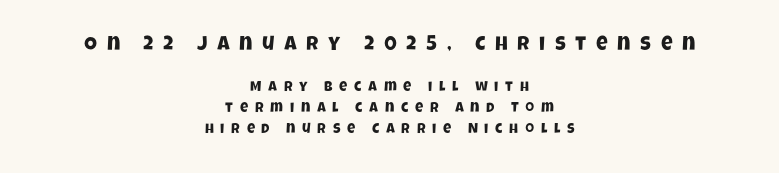
Q: Is the text underlined? A: No.
Q: How is the paragraph aligned? A: Centered.
Q: Is the spacing between letters normal or unusually wide? A: Unusually wide.
Q: Is the spacing between lines tight, normal or loose? A: Normal.
Q: Which block of text is set in a larger size, the first (top) or the second (bottom)? A: The first (top) one.
